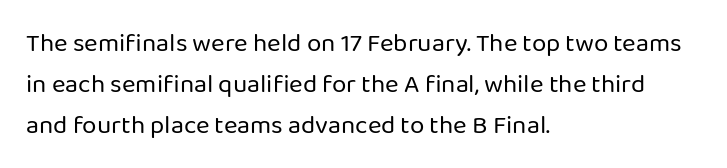
{"italic": "no", "bold": "no", "underline": "no", "align": "left", "line_spacing": "normal", "line_spacing_ratio": 1.58, "letter_spacing": "normal", "letter_spacing_em": 0.0, "glyph_px": 26}
